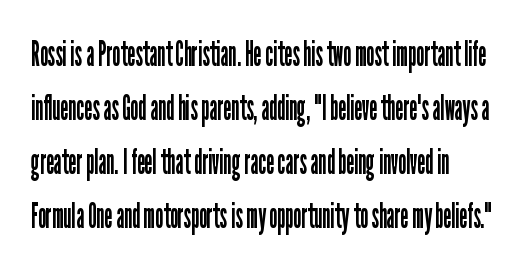
The image shows 36 px regular-weight, condensed sans-serif type, upright; set left-aligned, normal line spacing (1.5x), normal letter spacing, not underlined; low stroke contrast and a medium x-height.
